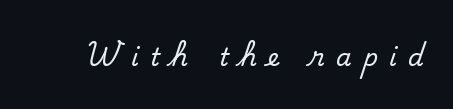
The image shows 25 px text type; set unusually wide letter spacing (+0.46 em), not underlined.
